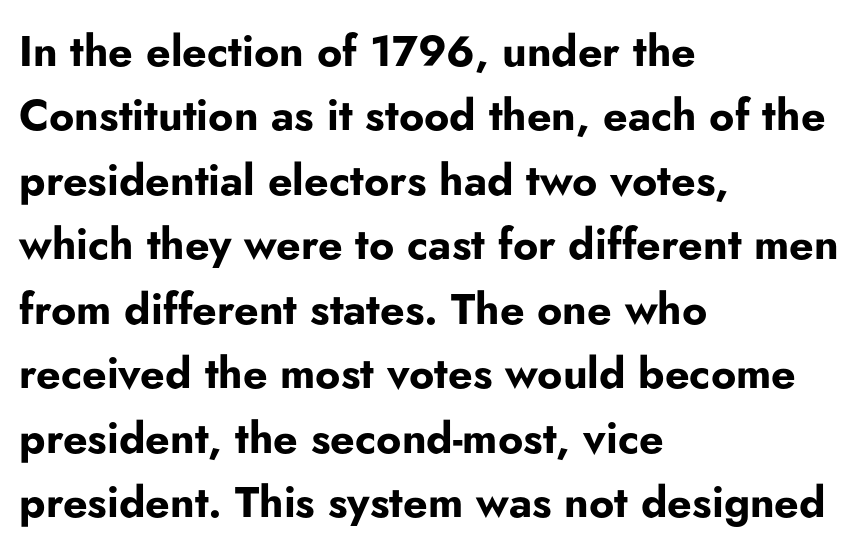
Q: Is the text bold? A: Yes.
Q: Is the text italic (slanted)? A: No, it is upright.
Q: Is the typeface a serif or a sans-serif typeface? A: Sans-serif.
Q: Is the text underlined? A: No.
Q: How is the paragraph aligned? A: Left-aligned.
Q: Is the spacing between letters normal or unusually wide? A: Normal.
Q: Is the spacing between lines tight, normal or loose? A: Normal.
Q: Width (condensed, normal, or wide)? A: Normal.
Q: Stroke contrast? A: Low.
Q: x-height? A: Small.
Q: Monospaced? A: No.
